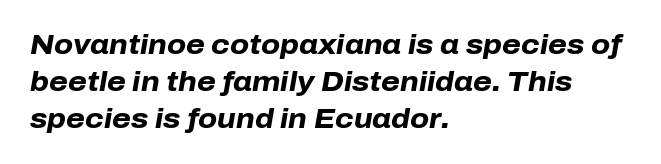
The image shows 27 px bold type, italic (leaning right); set left-aligned, normal line spacing (1.37x), normal letter spacing, not underlined.
